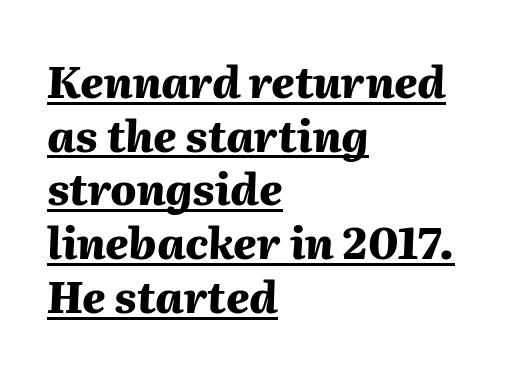
The image shows 43 px heavy type, italic (leaning right); set left-aligned, normal line spacing (1.25x), normal letter spacing, underlined; medium stroke contrast and a medium x-height.
